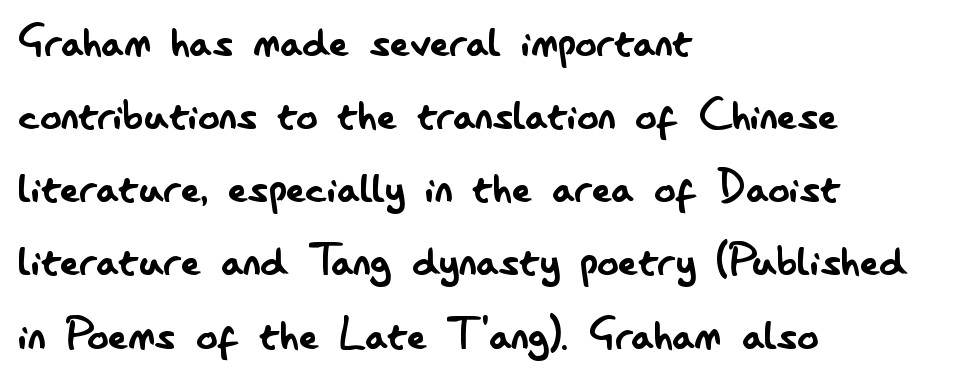
Q: Is the text bold? A: No.
Q: Is the text italic (slanted)? A: No, it is upright.
Q: Is the typeface a serif or a sans-serif typeface? A: Sans-serif.
Q: Is the text underlined? A: No.
Q: How is the paragraph aligned? A: Left-aligned.
Q: Is the spacing between letters normal or unusually wide? A: Normal.
Q: Is the spacing between lines tight, normal or loose? A: Normal.
Q: Width (condensed, normal, or wide)? A: Condensed.
Q: Stroke contrast? A: Low.
Q: x-height? A: Small.
Q: Monospaced? A: No.
